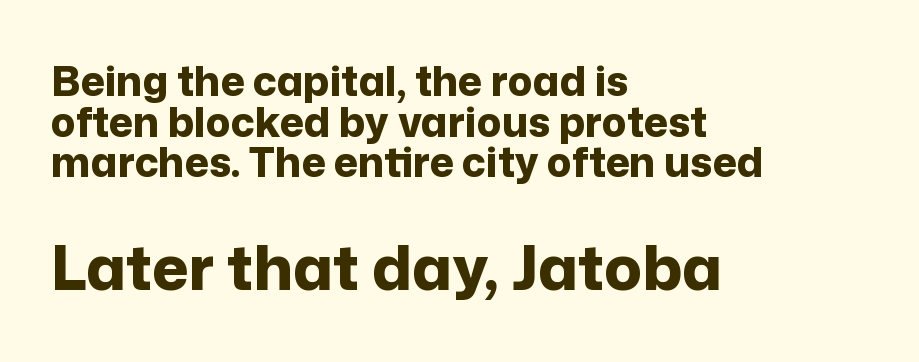
{"serif": "no", "italic": "no", "bold": "yes", "weight": "bold", "width": "normal", "stroke_contrast": "low", "x_height": "medium", "monospaced": "no", "underline": "no", "align": "left", "line_spacing": "tight", "line_spacing_ratio": 0.99, "letter_spacing": "normal", "letter_spacing_em": 0.0, "larger_block": "second", "size_ratio": 1.51, "glyph_px": 62}
